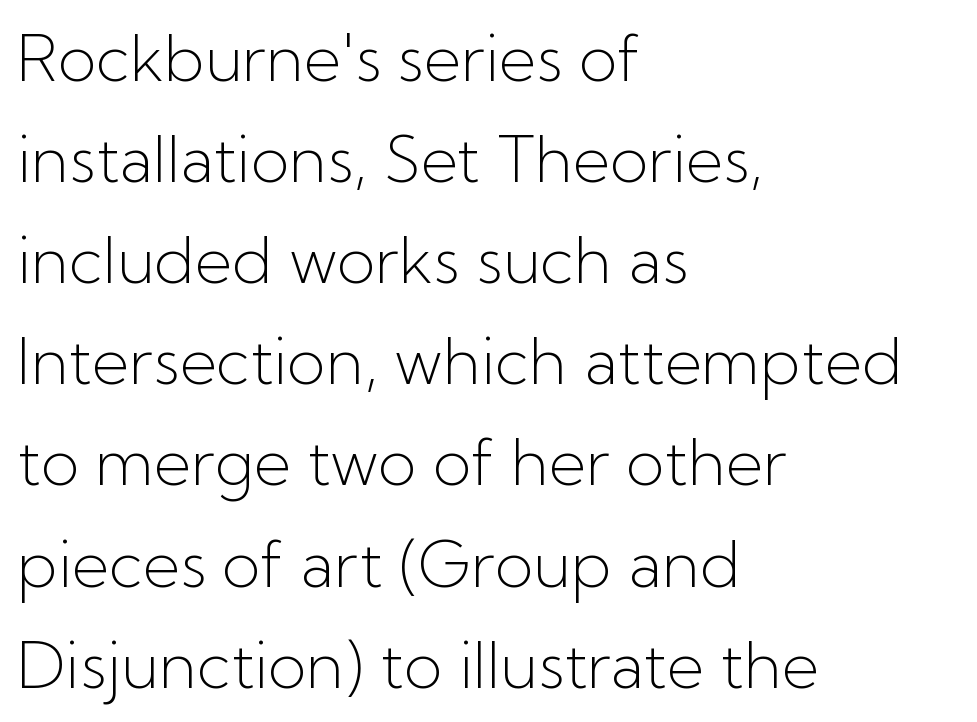
{"serif": "no", "italic": "no", "bold": "no", "weight": "light", "width": "normal", "stroke_contrast": "low", "x_height": "medium", "monospaced": "no", "underline": "no", "align": "left", "line_spacing": "normal", "line_spacing_ratio": 1.58, "letter_spacing": "normal", "letter_spacing_em": 0.0, "glyph_px": 64}
